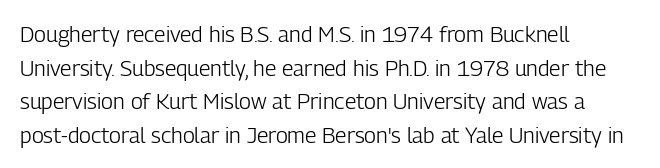
{"italic": "no", "bold": "no", "underline": "no", "align": "left", "line_spacing": "normal", "line_spacing_ratio": 1.53, "letter_spacing": "normal", "letter_spacing_em": 0.0, "glyph_px": 22}
